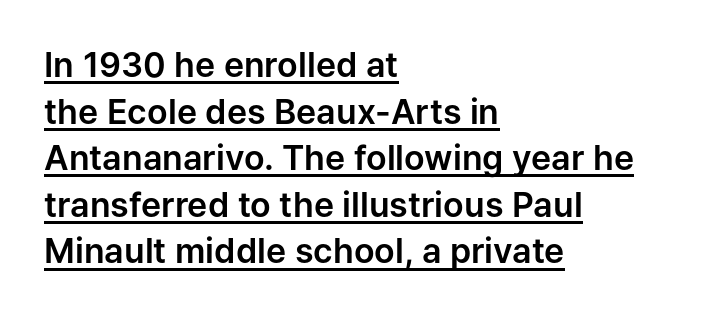
Style check: upright. Where is the straight margin? On the left. Leading matches the norm, producing a regular column. The letters advance in unequal steps, a hallmark of proportional type. Between one letter and the next there's only the usual sliver of space.
